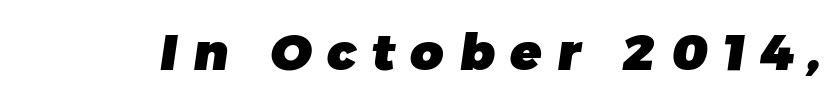
{"serif": "no", "bold": "yes", "weight": "heavy", "width": "normal", "stroke_contrast": "low", "x_height": "medium", "monospaced": "no", "underline": "no", "letter_spacing": "wide", "letter_spacing_em": 0.31, "glyph_px": 51}
